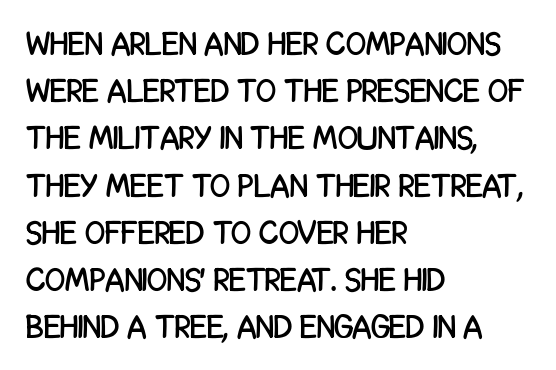
{"serif": "no", "italic": "no", "width": "condensed", "stroke_contrast": "low", "x_height": "large", "monospaced": "no", "underline": "no", "align": "left", "line_spacing": "normal", "line_spacing_ratio": 1.43, "letter_spacing": "normal", "letter_spacing_em": 0.0, "glyph_px": 33}
